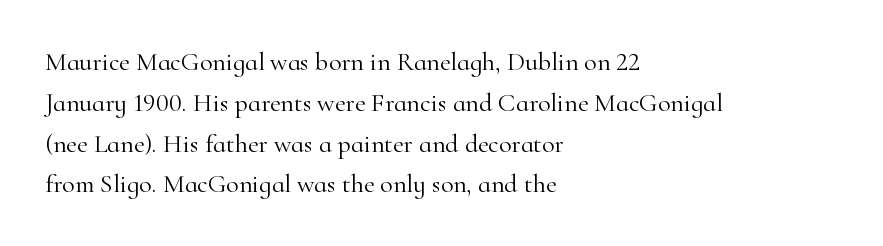
The image shows 26 px text type, upright; set left-aligned, normal line spacing (1.57x), normal letter spacing, not underlined.
